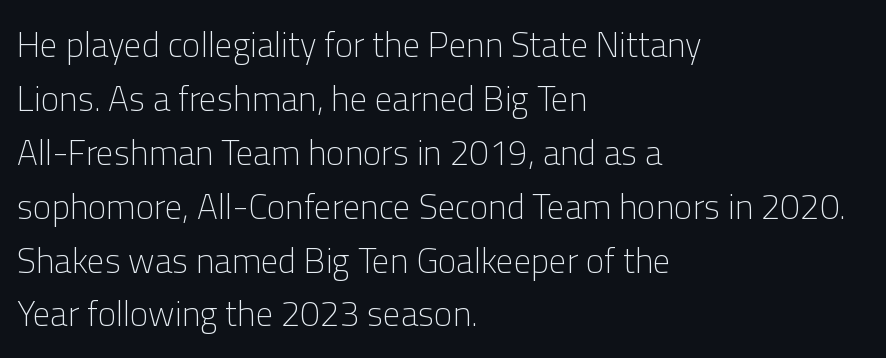
{"serif": "no", "italic": "no", "bold": "no", "weight": "light", "width": "normal", "stroke_contrast": "low", "x_height": "medium", "monospaced": "no", "underline": "no", "align": "left", "line_spacing": "normal", "line_spacing_ratio": 1.54, "letter_spacing": "normal", "letter_spacing_em": 0.0, "glyph_px": 35}
